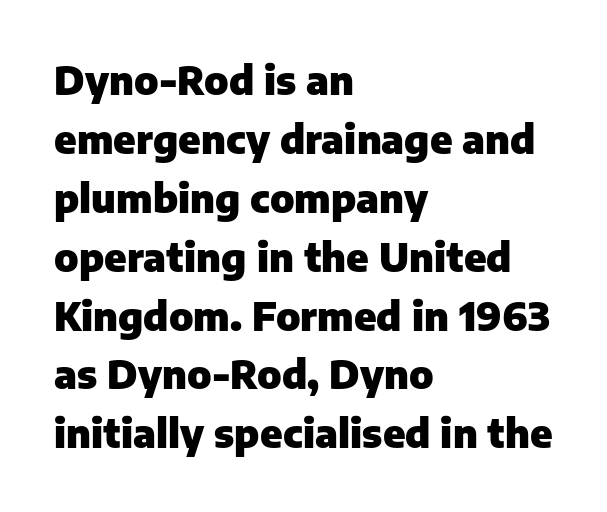
The image shows 39 px heavy sans-serif type, upright; set left-aligned, normal line spacing (1.51x), normal letter spacing, not underlined; low stroke contrast and a medium x-height.
